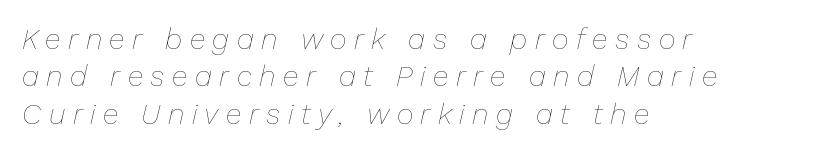
The image shows 29 px thin type, italic (leaning right); set left-aligned, normal line spacing (1.29x), unusually wide letter spacing (+0.26 em), not underlined; low stroke contrast and a medium x-height.
